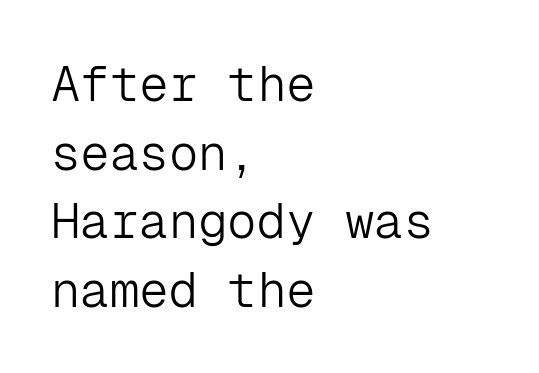
To sum up the face: it is a sans, with no serifs. You could count columns in this text — the font is strictly monospaced. Clear beneath every line of the passage. The strokes are not fattened; the text isn't bold. Left-aligned paragraph, ragged on the right. Honestly, the row spacing looks completely unremarkable.
